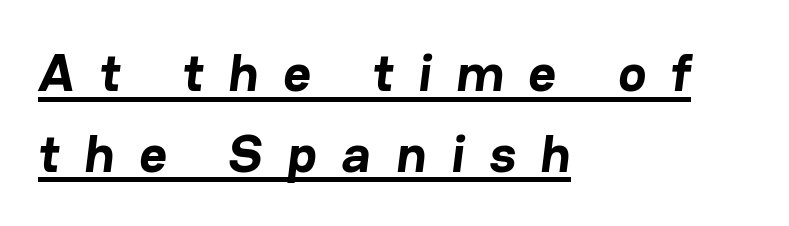
The image shows 53 px bold sans-serif type; set left-aligned, normal line spacing (1.52x), unusually wide letter spacing (+0.47 em), underlined; low stroke contrast and a medium x-height.
